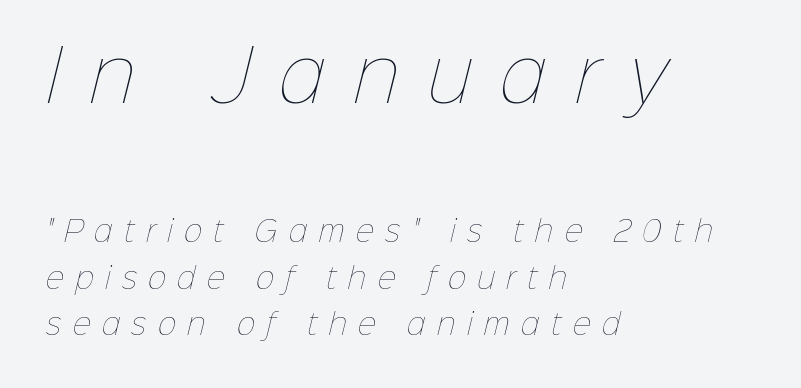
{"bold": "no", "weight": "thin", "width": "normal", "stroke_contrast": "low", "x_height": "medium", "monospaced": "no", "underline": "no", "align": "left", "line_spacing": "normal", "line_spacing_ratio": 1.67, "letter_spacing": "wide", "letter_spacing_em": 0.41, "larger_block": "first", "size_ratio": 2.5, "glyph_px": 70}
